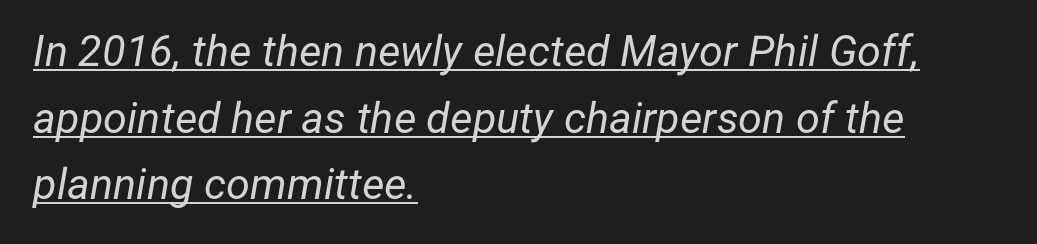
The image shows 43 px regular-weight type, italic (leaning right); set left-aligned, normal line spacing (1.55x), normal letter spacing, underlined; low stroke contrast and a medium x-height.
